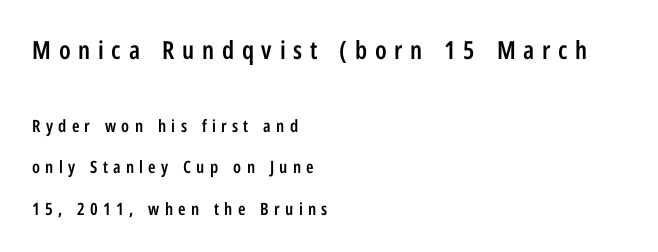
{"italic": "no", "bold": "semi", "underline": "no", "align": "left", "line_spacing": "loose", "line_spacing_ratio": 2.44, "letter_spacing": "wide", "letter_spacing_em": 0.31, "larger_block": "first", "size_ratio": 1.47, "glyph_px": 25}
